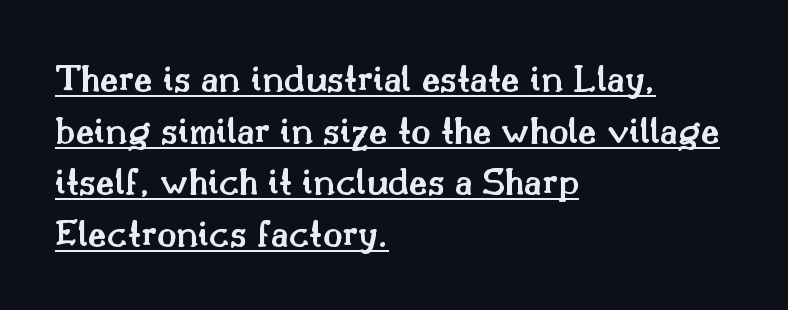
The image shows 40 px semibold serif type, upright; set left-aligned, normal line spacing (1.29x), normal letter spacing, underlined; medium stroke contrast and a small x-height.
